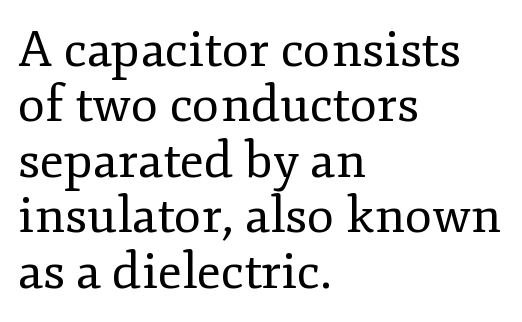
{"serif": "yes", "italic": "no", "bold": "no", "weight": "regular", "width": "normal", "stroke_contrast": "low", "x_height": "small", "monospaced": "no", "underline": "no", "align": "left", "line_spacing": "tight", "line_spacing_ratio": 1.11, "letter_spacing": "normal", "letter_spacing_em": 0.0, "glyph_px": 50}
